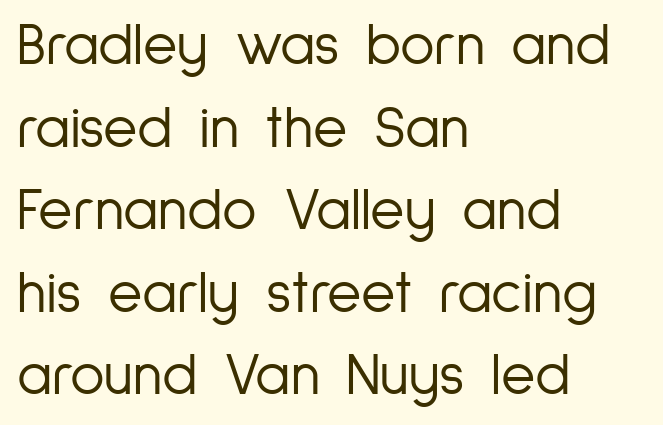
The image shows 59 px light, condensed sans-serif type, upright; set left-aligned, normal line spacing (1.4x), normal letter spacing, not underlined; low stroke contrast and a medium x-height.
